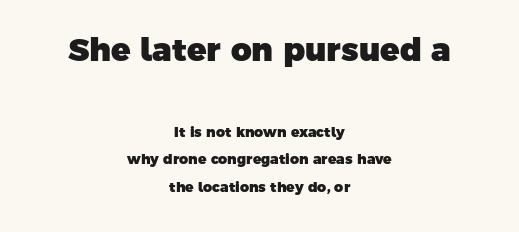
Q: Is the text bold? A: Yes.
Q: Is the typeface a serif or a sans-serif typeface? A: Sans-serif.
Q: Is the text underlined? A: No.
Q: How is the paragraph aligned? A: Centered.
Q: Is the spacing between letters normal or unusually wide? A: Normal.
Q: Is the spacing between lines tight, normal or loose? A: Loose.
Q: Which block of text is set in a larger size, the first (top) or the second (bottom)? A: The first (top) one.
Q: Width (condensed, normal, or wide)? A: Normal.
Q: Stroke contrast? A: Low.
Q: x-height? A: Medium.
Q: Monospaced? A: No.
